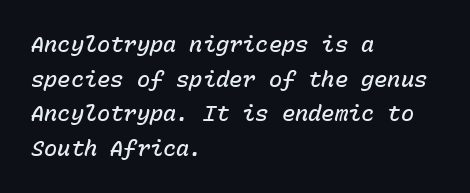
{"italic": "yes", "lean": "right", "slant_degrees": 15, "bold": "semi", "underline": "no", "align": "left", "line_spacing": "normal", "line_spacing_ratio": 1.57, "letter_spacing": "normal", "letter_spacing_em": 0.0, "glyph_px": 22}
